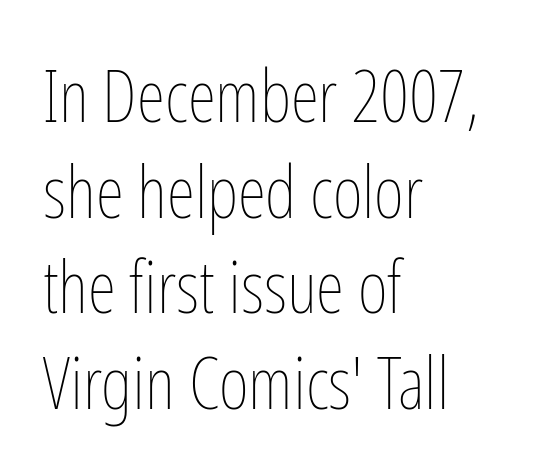
When letters stand straight like this, we call the style roman or upright. Is the stroke heavy? The answer is a plain regular-or-lighter. Descender tails drop into unmarked territory. Spacing verdict: proportional, widths tailored to each character. Line spacing here is normal. Each word holds together tightly as a unit, with standard inter-letter gaps.
